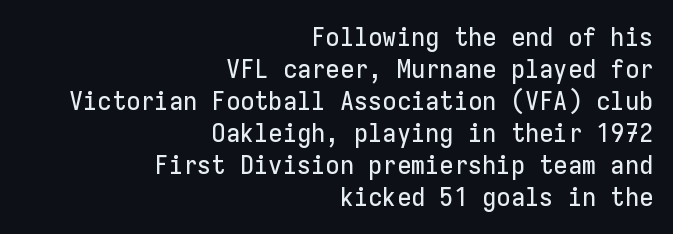
This is the regular roman posture of the typeface. Between one letter and the next there's only the usual sliver of space. Right-aligned paragraph, ragged on the left. Clear beneath every line of the passage.
